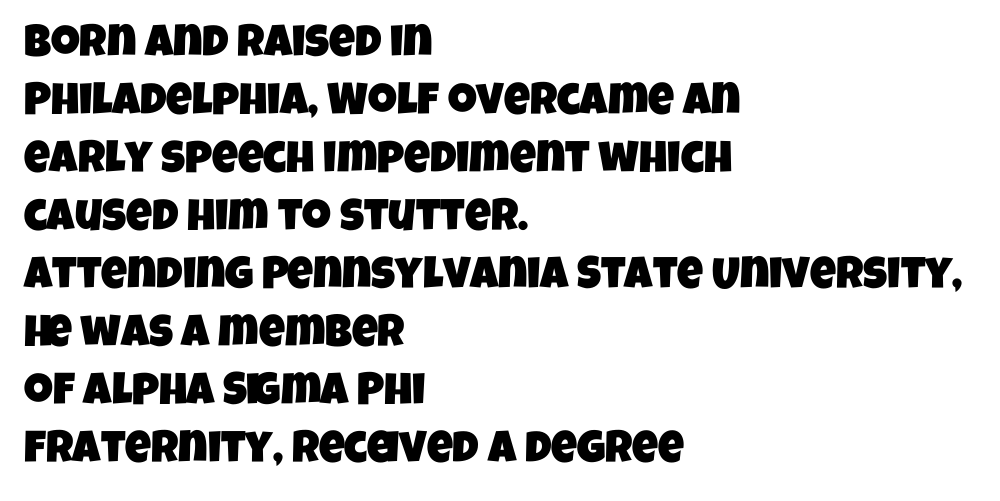
Each letter keeps its own natural width here, so spacing adapts to shape. The leading is moderate, giving the passage an even texture. The letterforms sit shoulder to shoulder at normal distance. Is the block centered? No — it sits flush against the left margin. The passage shown is not underscored anywhere.
